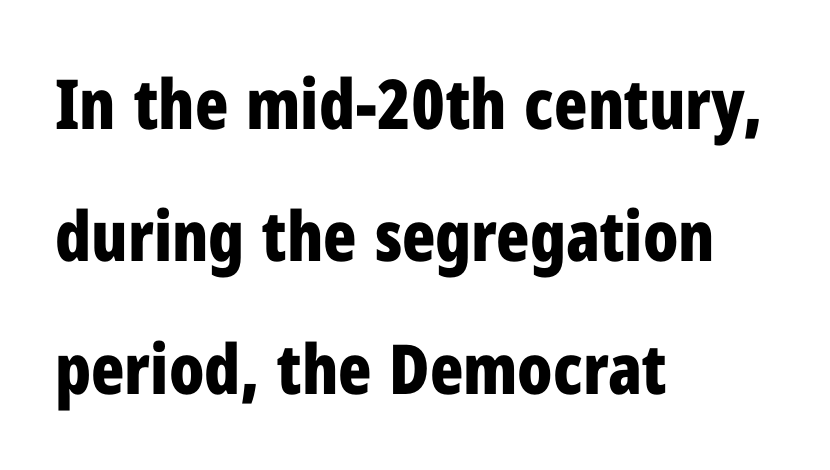
{"serif": "no", "italic": "no", "bold": "yes", "weight": "bold", "width": "condensed", "stroke_contrast": "low", "x_height": "medium", "monospaced": "no", "underline": "no", "align": "left", "line_spacing": "loose", "line_spacing_ratio": 1.92, "letter_spacing": "normal", "letter_spacing_em": 0.0, "glyph_px": 69}
